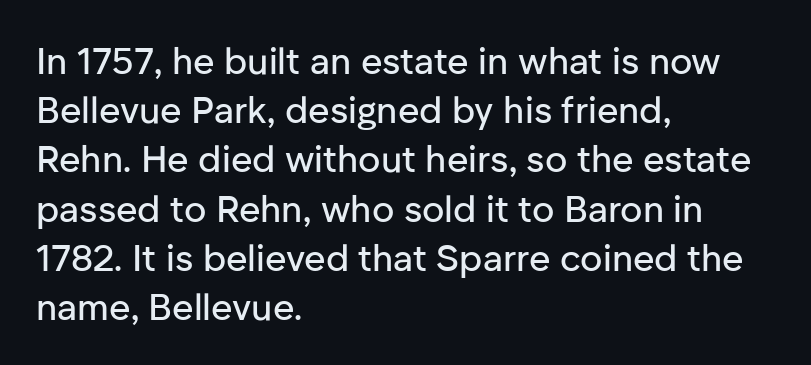
The image shows 37 px sans-serif type, upright; set left-aligned, normal line spacing (1.33x), normal letter spacing, not underlined; low stroke contrast and a medium x-height.
